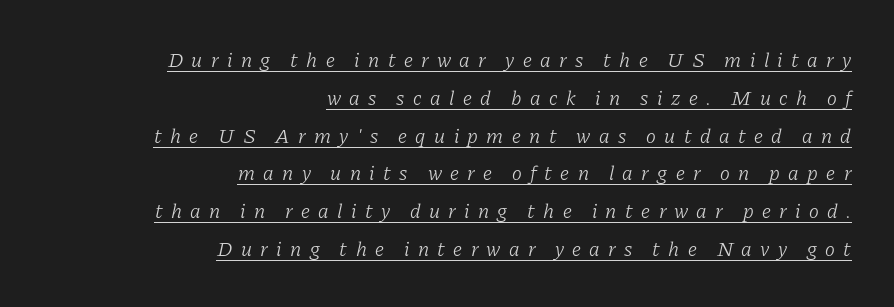
In terms of posture, this sample is oblique. This rendering widens character spacing well past its baseline value. Descenders here cross a horizontal rule under the line. The weight tops out at a normal text grade.
